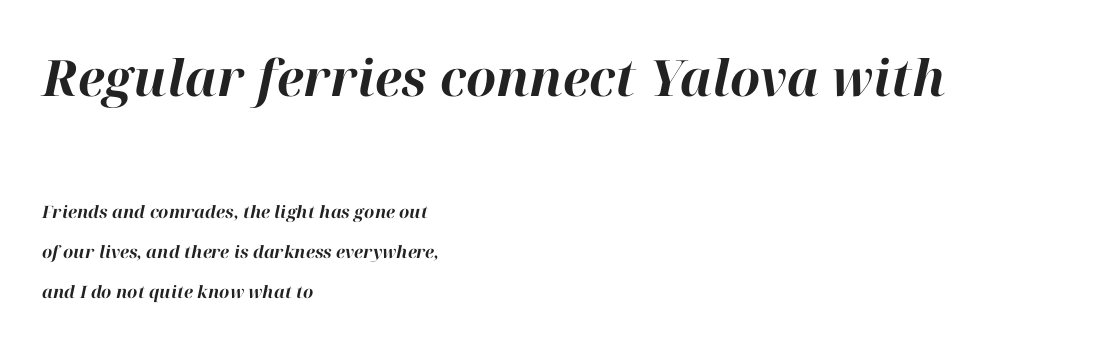
{"italic": "yes", "lean": "right", "slant_degrees": 12, "bold": "yes", "weight": "bold", "width": "normal", "stroke_contrast": "high", "x_height": "medium", "monospaced": "no", "underline": "no", "align": "left", "line_spacing": "loose", "line_spacing_ratio": 2.34, "letter_spacing": "normal", "letter_spacing_em": 0.0, "larger_block": "first", "size_ratio": 2.94, "glyph_px": 50}
